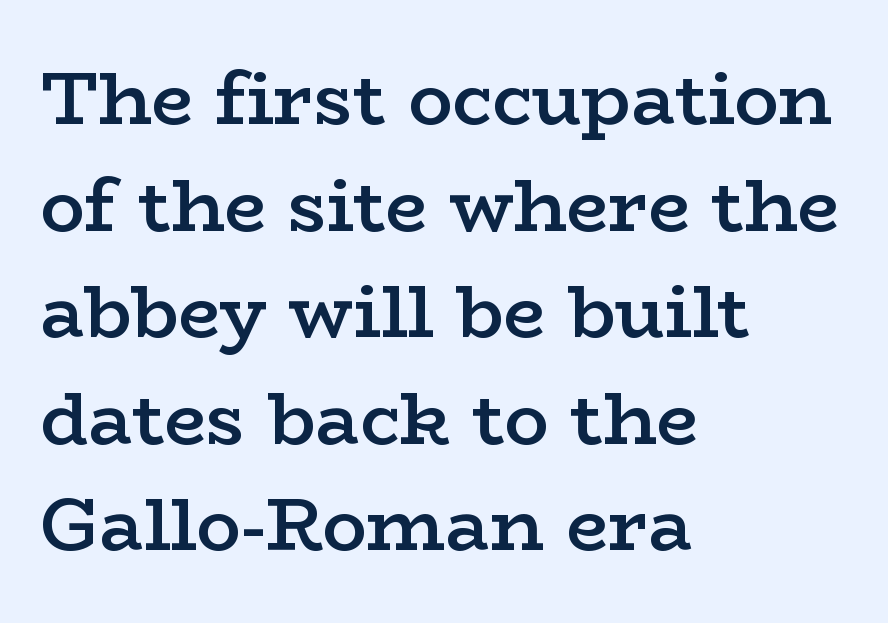
{"serif": "yes", "italic": "no", "bold": "semi", "weight": "semibold", "width": "wide", "stroke_contrast": "low", "x_height": "medium", "monospaced": "no", "underline": "no", "align": "left", "line_spacing": "normal", "line_spacing_ratio": 1.44, "letter_spacing": "normal", "letter_spacing_em": 0.0, "glyph_px": 74}
